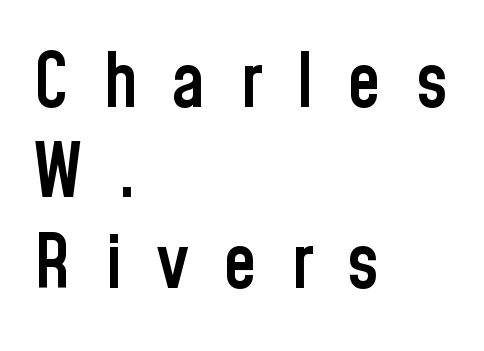
Q: Is the text bold? A: Semi-bold.
Q: Is the text italic (slanted)? A: No, it is upright.
Q: Is the typeface a serif or a sans-serif typeface? A: Sans-serif.
Q: Is the text underlined? A: No.
Q: How is the paragraph aligned? A: Left-aligned.
Q: Is the spacing between letters normal or unusually wide? A: Unusually wide.
Q: Width (condensed, normal, or wide)? A: Condensed.
Q: Stroke contrast? A: Low.
Q: x-height? A: Medium.
Q: Monospaced? A: No.
